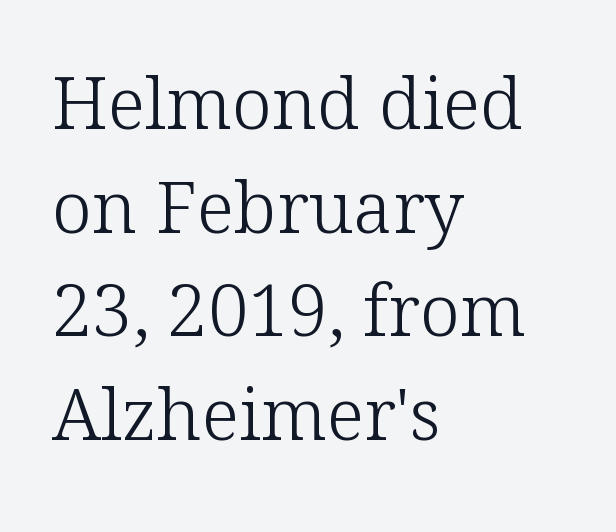
If you drew a line through each stem, it would be perfectly vertical. Is this a sans? No — the strokes have serifs. Here the glyphs are tracked normally, forming tight word shapes. Lines of text with bare space underneath.
